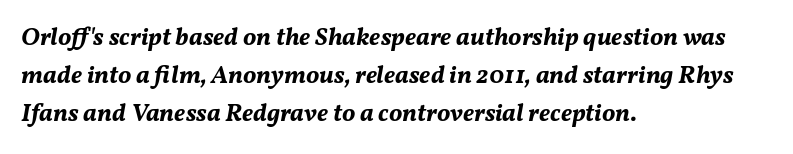
{"italic": "yes", "lean": "right", "slant_degrees": 11, "bold": "yes", "underline": "no", "align": "left", "line_spacing": "normal", "line_spacing_ratio": 1.52, "letter_spacing": "normal", "letter_spacing_em": 0.0, "glyph_px": 25}
